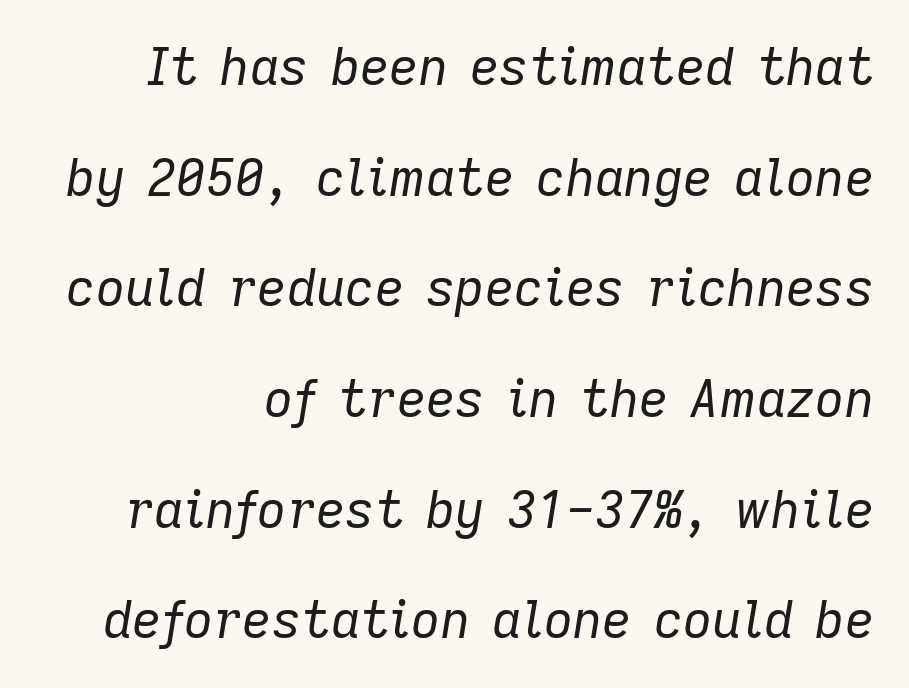
{"italic": "yes", "lean": "right", "slant_degrees": 9, "bold": "no", "weight": "regular", "width": "normal", "stroke_contrast": "low", "x_height": "medium", "monospaced": "no", "underline": "no", "align": "right", "line_spacing": "loose", "line_spacing_ratio": 2.17, "letter_spacing": "normal", "letter_spacing_em": 0.0, "glyph_px": 51}
